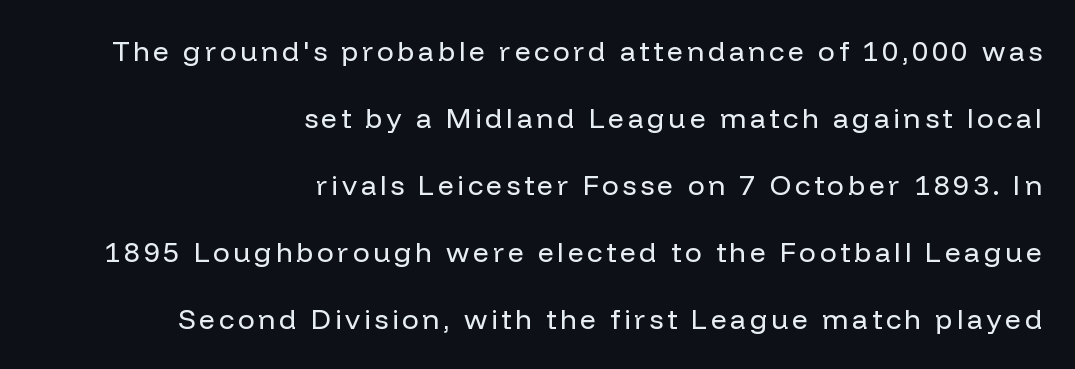
{"serif": "no", "italic": "no", "bold": "no", "weight": "regular", "width": "normal", "stroke_contrast": "low", "x_height": "medium", "monospaced": "no", "underline": "no", "align": "right", "line_spacing": "loose", "line_spacing_ratio": 2.39, "glyph_px": 28}
